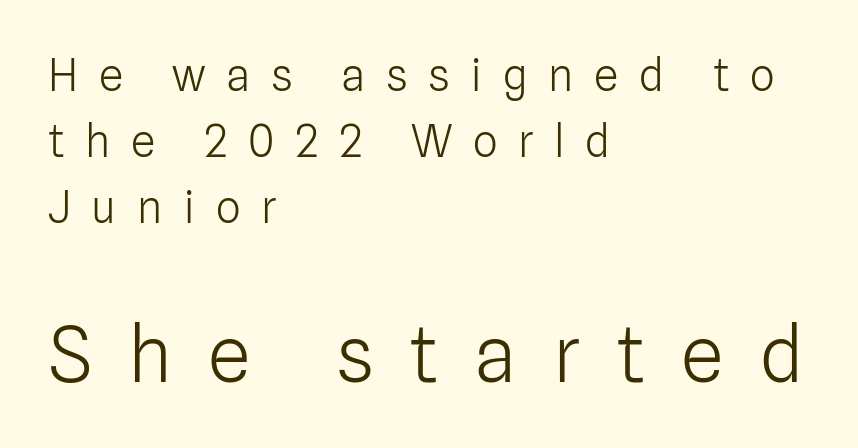
Q: Is the text bold? A: No.
Q: Is the text italic (slanted)? A: No, it is upright.
Q: Is the typeface a serif or a sans-serif typeface? A: Sans-serif.
Q: Is the text underlined? A: No.
Q: How is the paragraph aligned? A: Left-aligned.
Q: Is the spacing between letters normal or unusually wide? A: Unusually wide.
Q: Is the spacing between lines tight, normal or loose? A: Normal.
Q: Which block of text is set in a larger size, the first (top) or the second (bottom)? A: The second (bottom) one.
Q: Width (condensed, normal, or wide)? A: Normal.
Q: Stroke contrast? A: Low.
Q: x-height? A: Medium.
Q: Monospaced? A: No.
